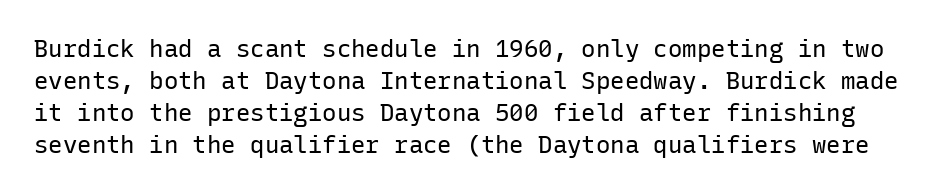
The image shows 24 px text type, upright; set normal line spacing (1.34x), normal letter spacing, not underlined.
